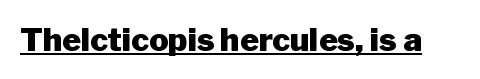
{"serif": "no", "italic": "no", "bold": "yes", "weight": "heavy", "width": "normal", "stroke_contrast": "low", "x_height": "medium", "monospaced": "no", "underline": "yes", "letter_spacing": "normal", "letter_spacing_em": 0.0, "glyph_px": 32}
